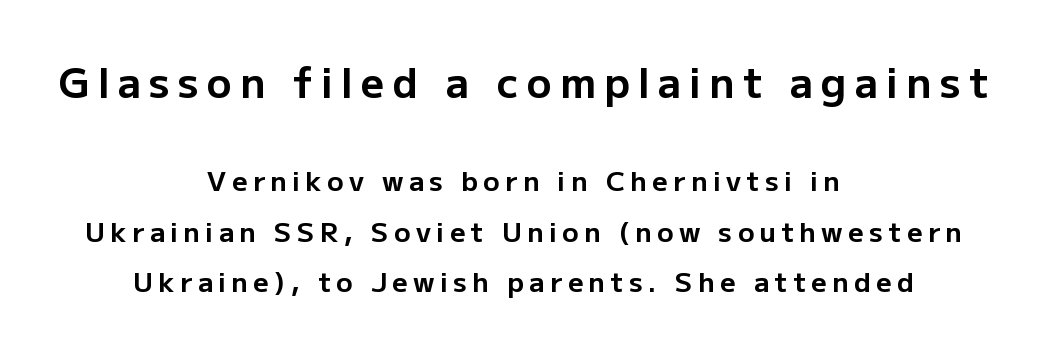
The image shows 41 px bold sans-serif type, upright; set centered, line spacing 1.87x, unusually wide letter spacing (+0.2 em), not underlined; the first (top) block is 1.52x larger; low stroke contrast and a medium x-height.
